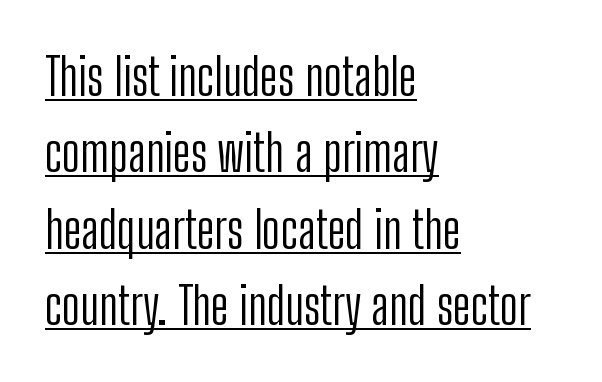
Unlike a traditional serif, this face leaves its strokes unadorned. Letter spacing: default. Tall strokes in this sample are plumb rather than angled. Do the characters align in a grid? No, the font is proportional. Has an underline been added? It has. These glyphs show unthickened strokes, regular width or finer.
